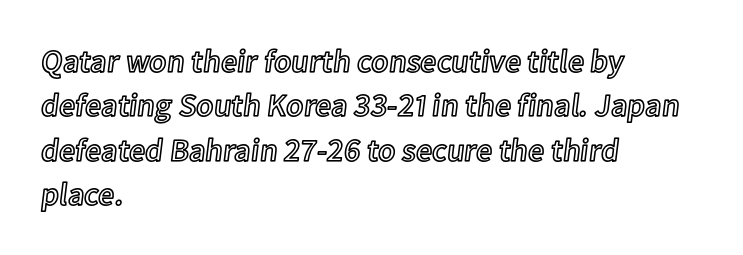
{"width": "normal", "x_height": "medium", "monospaced": "no", "underline": "no", "align": "left", "line_spacing": "normal", "line_spacing_ratio": 1.39, "letter_spacing": "normal", "letter_spacing_em": 0.0, "glyph_px": 32}
